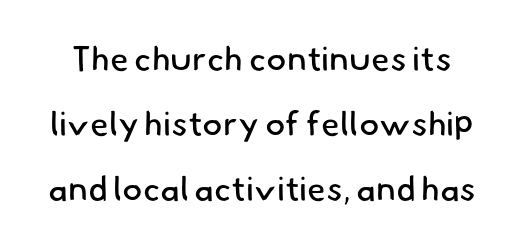
The image shows 34 px regular-weight sans-serif type; set loose line spacing (1.91x), normal letter spacing, not underlined; low stroke contrast and a small x-height.
